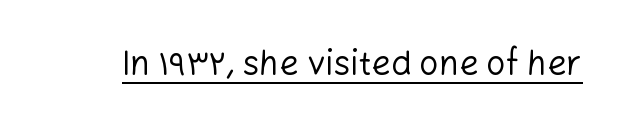
Letterform terminals end flat and unadorned throughout the passage. The rendered words wear a rule along their underside. Is this a fixed-width face? No — the glyphs have proportional, varying widths. The strokes are not fattened; the text isn't bold. Here the glyphs are tracked normally, forming tight word shapes.
